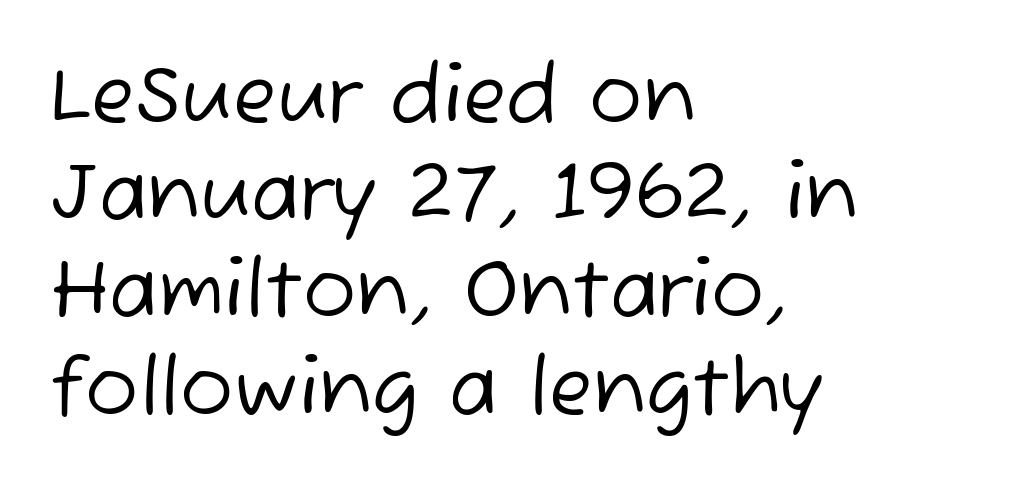
{"serif": "no", "bold": "no", "weight": "regular", "width": "normal", "stroke_contrast": "low", "x_height": "medium", "monospaced": "no", "underline": "no", "align": "left", "line_spacing_ratio": 1.23, "letter_spacing": "normal", "letter_spacing_em": 0.0, "glyph_px": 79}
